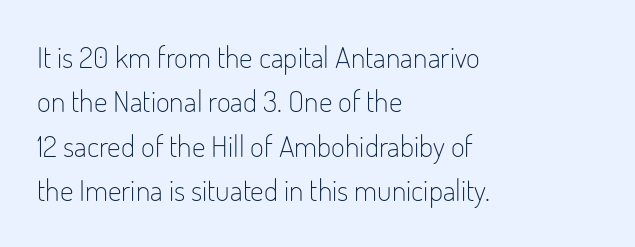
Q: Is the text bold? A: No.
Q: Is the text italic (slanted)? A: No, it is upright.
Q: Is the typeface a serif or a sans-serif typeface? A: Sans-serif.
Q: Is the text underlined? A: No.
Q: How is the paragraph aligned? A: Left-aligned.
Q: Is the spacing between letters normal or unusually wide? A: Normal.
Q: Is the spacing between lines tight, normal or loose? A: Normal.
Q: Width (condensed, normal, or wide)? A: Condensed.
Q: Stroke contrast? A: Low.
Q: x-height? A: Small.
Q: Monospaced? A: No.
